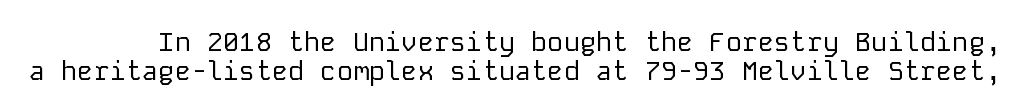
The image shows 27 px text type, upright; set tight line spacing (1.06x), normal letter spacing, not underlined.
